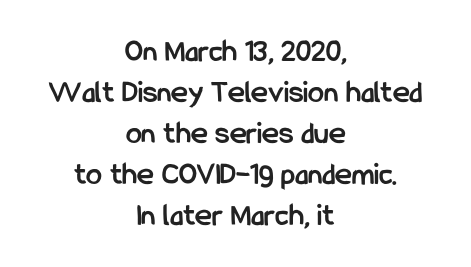
The image shows 32 px semibold, condensed sans-serif type, upright; set centered, normal line spacing (1.28x), normal letter spacing, not underlined; low stroke contrast and a medium x-height.
